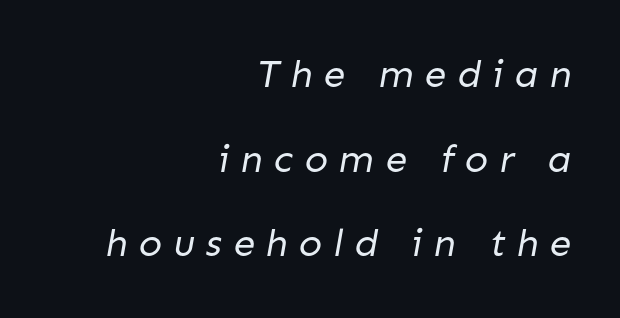
{"serif": "no", "bold": "no", "weight": "regular", "width": "normal", "stroke_contrast": "low", "x_height": "medium", "monospaced": "no", "underline": "no", "align": "right", "line_spacing": "loose", "line_spacing_ratio": 2.17, "letter_spacing": "wide", "letter_spacing_em": 0.28, "glyph_px": 39}
